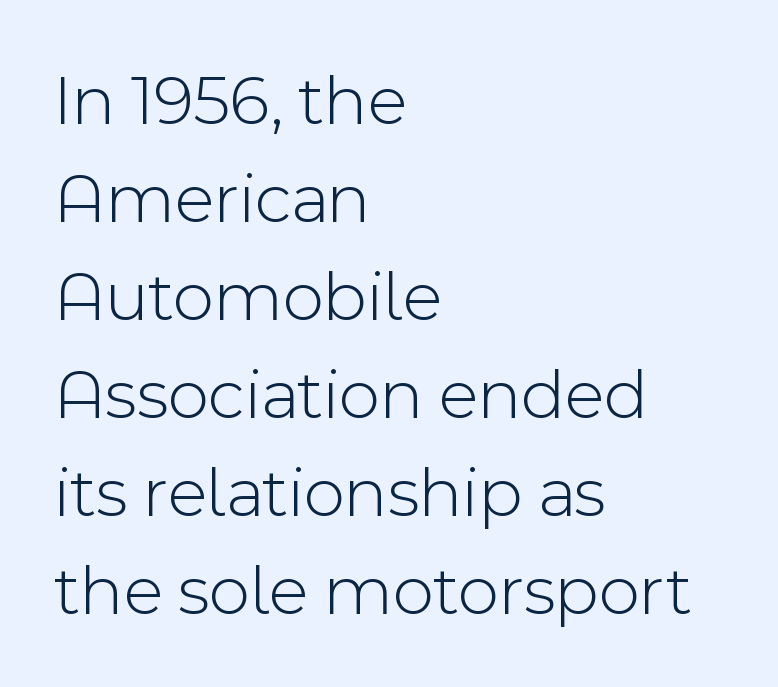
When letters stand straight like this, we call the style roman or upright. Every row of glyphs begins at an identical x-position on the left. Does extra space separate the letters? No, they use regular spacing. The cut favours lightness, reaching ordinary text weight at its darkest.
